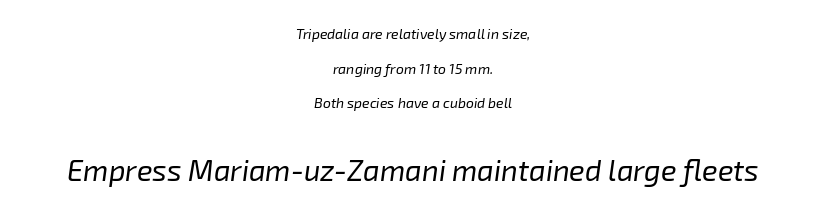
Q: Is the text bold? A: No.
Q: Is the text italic (slanted)? A: Yes, it leans right by about 8 degrees.
Q: Is the text underlined? A: No.
Q: How is the paragraph aligned? A: Centered.
Q: Is the spacing between letters normal or unusually wide? A: Normal.
Q: Is the spacing between lines tight, normal or loose? A: Loose.
Q: Which block of text is set in a larger size, the first (top) or the second (bottom)? A: The second (bottom) one.
Q: Width (condensed, normal, or wide)? A: Normal.
Q: Stroke contrast? A: Low.
Q: x-height? A: Medium.
Q: Monospaced? A: No.
